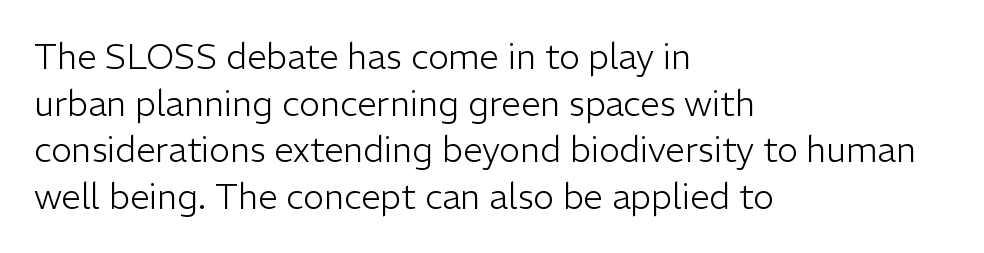
The image shows 35 px light sans-serif type, upright; set left-aligned, normal line spacing (1.33x), normal letter spacing, not underlined; low stroke contrast and a medium x-height.
